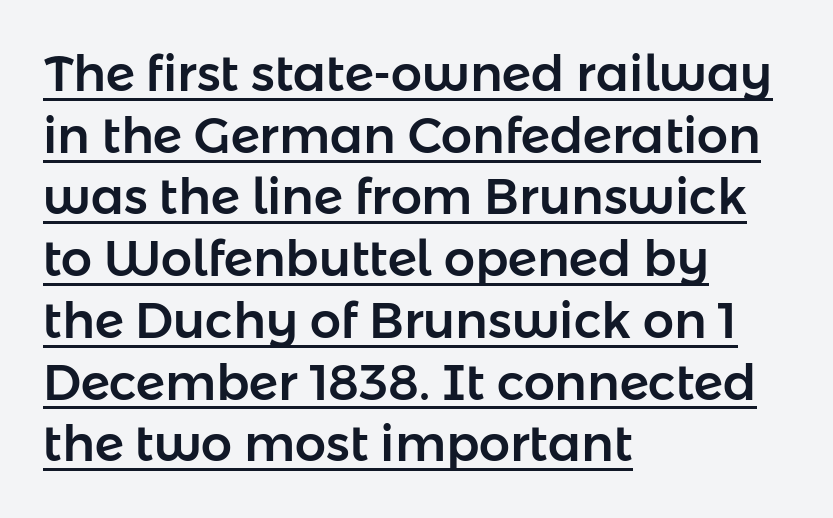
This rendering uses left alignment, leaving the right contour irregular. Does the lettering tilt? It doesn't — this is upright. Caption: standard tracking, unaltered. Glance below the letters and you will spot a drawn line. Each letter keeps its own natural width here, so spacing adapts to shape.
